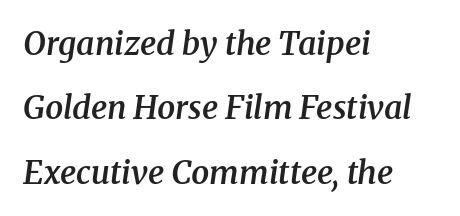
Q: Is the text bold? A: Semi-bold.
Q: Is the text italic (slanted)? A: Yes, it leans right by about 8 degrees.
Q: Is the typeface a serif or a sans-serif typeface? A: Serif.
Q: Is the text underlined? A: No.
Q: How is the paragraph aligned? A: Left-aligned.
Q: Is the spacing between letters normal or unusually wide? A: Normal.
Q: Is the spacing between lines tight, normal or loose? A: Loose.
Q: Width (condensed, normal, or wide)? A: Normal.
Q: Stroke contrast? A: Medium.
Q: x-height? A: Medium.
Q: Monospaced? A: No.
